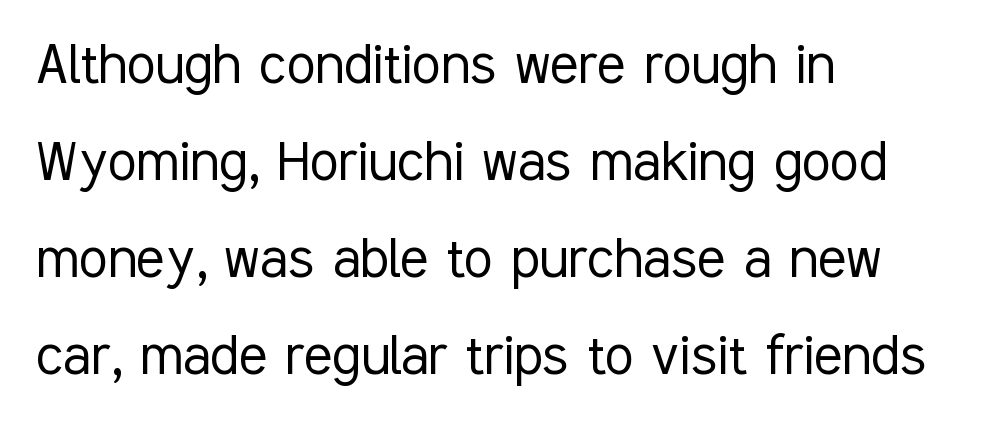
The image shows 66 px light, condensed sans-serif type, upright; set left-aligned, normal line spacing (1.47x), normal letter spacing, not underlined; low stroke contrast and a medium x-height.
